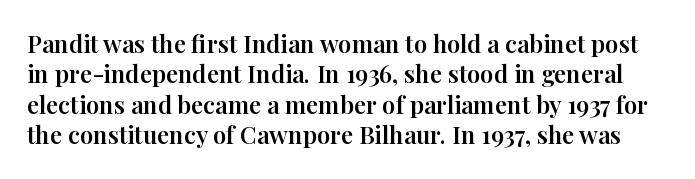
Characters follow at the spacing the type designer built in. The line-height multiplier appears to be the usual default. Ascenders rise straight up at ninety degrees. Just letters on the line, the space beneath them empty.
